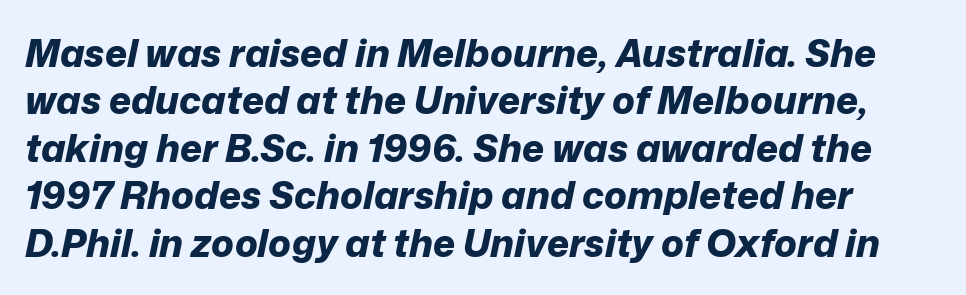
The image shows 38 px bold type, italic (leaning right); set normal line spacing (1.25x), normal letter spacing, not underlined; low stroke contrast and a medium x-height.
